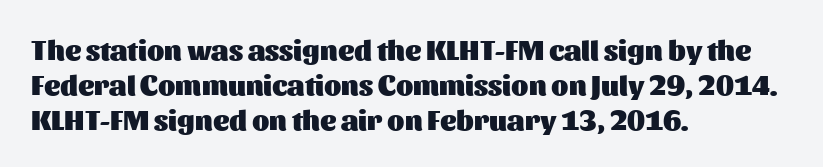
Successive baselines arrive at the customary interval. Upright lettering throughout. The face used here is a sans, in the tradition of grotesques and geometrics. Rule under the text: the space is simply empty. These words are printed bold, with thick strokes throughout. The letters advance in unequal steps, a hallmark of proportional type.
